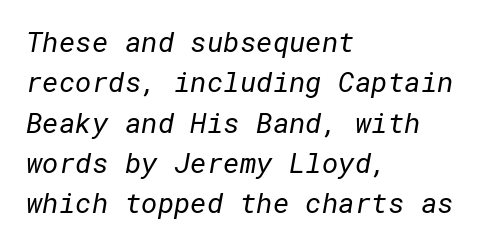
The image shows 28 px regular-weight sans-serif type; set left-aligned, normal line spacing (1.44x), normal letter spacing, not underlined; low stroke contrast and a medium x-height.
